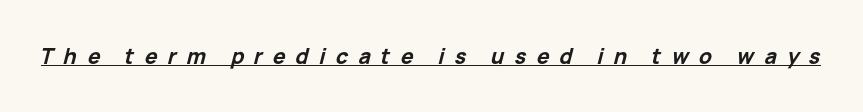
{"italic": "yes", "lean": "right", "slant_degrees": 15, "bold": "yes", "underline": "yes", "letter_spacing": "wide", "letter_spacing_em": 0.49, "glyph_px": 21}
